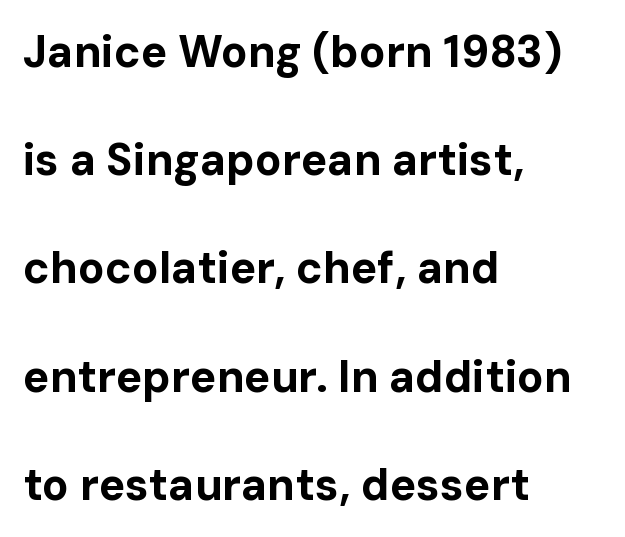
The image shows 44 px bold sans-serif type, upright; set left-aligned, loose line spacing (2.46x), normal letter spacing, not underlined; low stroke contrast and a medium x-height.
